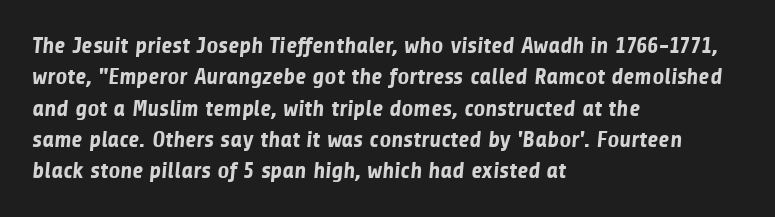
{"bold": "yes", "underline": "no", "align": "left", "line_spacing": "normal", "line_spacing_ratio": 1.36, "letter_spacing": "normal", "letter_spacing_em": 0.0, "glyph_px": 23}
